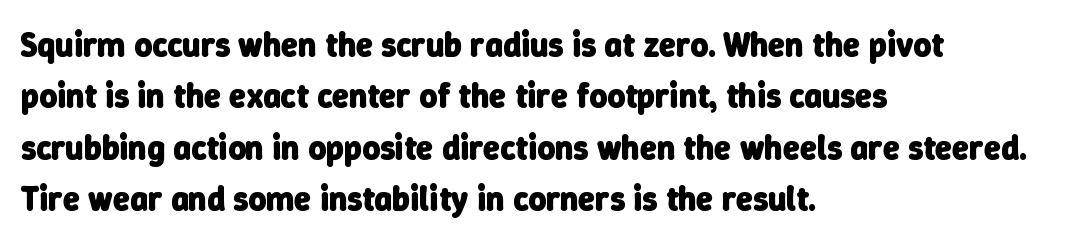
The image shows 34 px heavy sans-serif type; set left-aligned, normal line spacing (1.51x), normal letter spacing, not underlined; low stroke contrast and a medium x-height.
